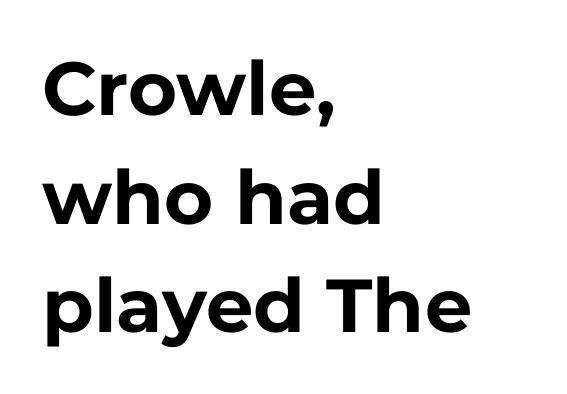
The image shows 75 px bold sans-serif type, upright; set left-aligned, normal line spacing (1.45x), normal letter spacing, not underlined; low stroke contrast and a medium x-height.
